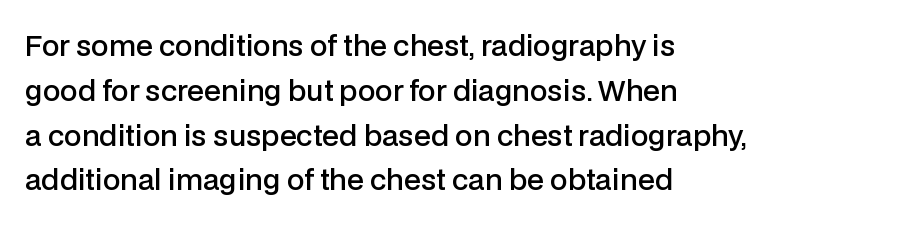
Visually the block forms a straight wall on the left and a jagged coastline on the right. A clean baseline with only descenders dipping below it. Moderately thickened strokes mark this as semibold type. Letter spacing: default. Font category for this specimen: sans-serif. Ordinary non-slanted type is in use.
